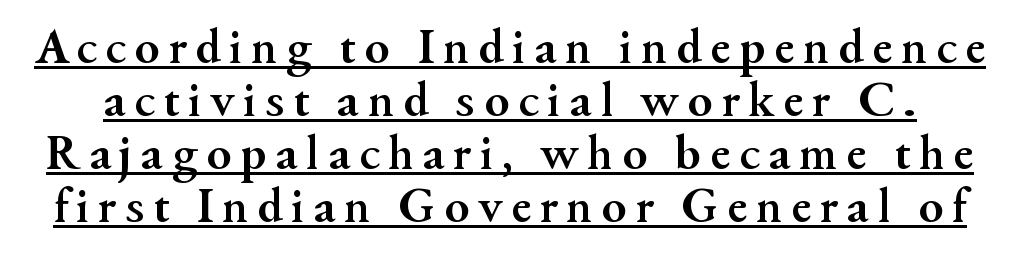
Proportional: the letters do not fall into vertical columns. Cramped leading. Quick note: underline on. Students, this is bold: see how much ink each stroke carries. In terms of posture, this sample is upright.
